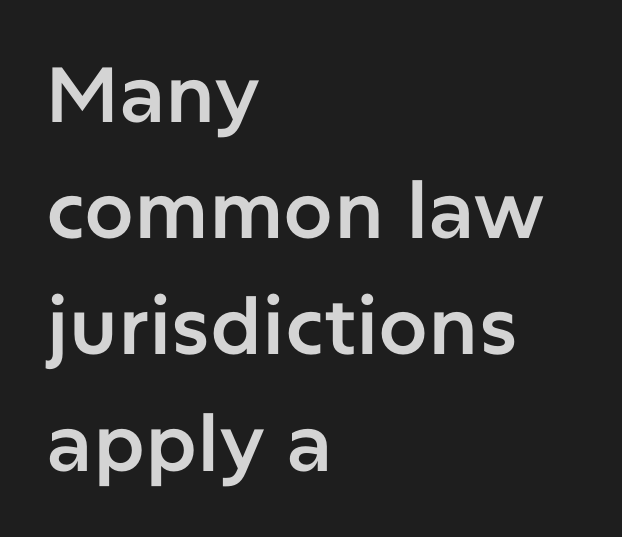
The image shows 78 px sans-serif type, upright; set left-aligned, normal line spacing (1.49x), normal letter spacing, not underlined; low stroke contrast and a medium x-height.
